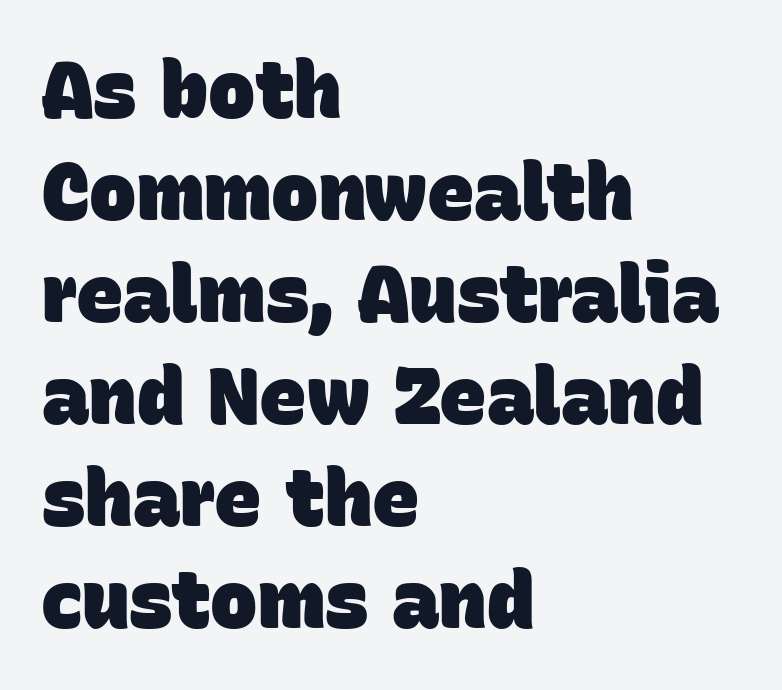
Q: Is the text bold? A: Yes.
Q: Is the typeface a serif or a sans-serif typeface? A: Sans-serif.
Q: Is the text underlined? A: No.
Q: How is the paragraph aligned? A: Left-aligned.
Q: Is the spacing between letters normal or unusually wide? A: Normal.
Q: Is the spacing between lines tight, normal or loose? A: Normal.
Q: Width (condensed, normal, or wide)? A: Normal.
Q: Stroke contrast? A: Low.
Q: x-height? A: Large.
Q: Monospaced? A: No.
